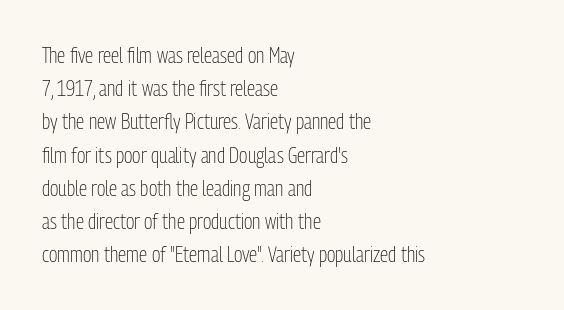
Q: Is the text bold? A: No.
Q: Is the text italic (slanted)? A: No, it is upright.
Q: Is the text underlined? A: No.
Q: How is the paragraph aligned? A: Left-aligned.
Q: Is the spacing between letters normal or unusually wide? A: Normal.
Q: Is the spacing between lines tight, normal or loose? A: Normal.
